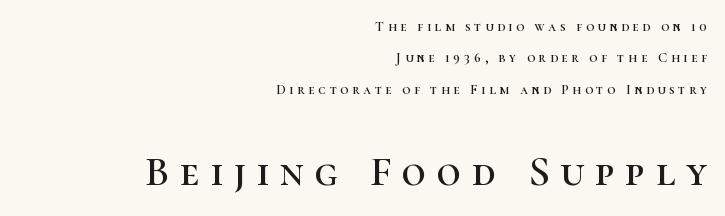
Q: Is the text italic (slanted)? A: No, it is upright.
Q: Is the typeface a serif or a sans-serif typeface? A: Serif.
Q: Is the text underlined? A: No.
Q: How is the paragraph aligned? A: Right-aligned.
Q: Is the spacing between letters normal or unusually wide? A: Unusually wide.
Q: Is the spacing between lines tight, normal or loose? A: Loose.
Q: Which block of text is set in a larger size, the first (top) or the second (bottom)? A: The second (bottom) one.
Q: Width (condensed, normal, or wide)? A: Normal.
Q: Stroke contrast? A: High.
Q: x-height? A: Medium.
Q: Monospaced? A: No.
